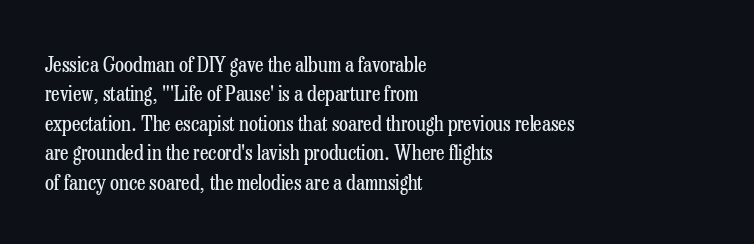
{"italic": "no", "bold": "no", "underline": "no", "align": "left", "line_spacing": "normal", "line_spacing_ratio": 1.4, "letter_spacing": "normal", "letter_spacing_em": 0.0, "glyph_px": 21}
